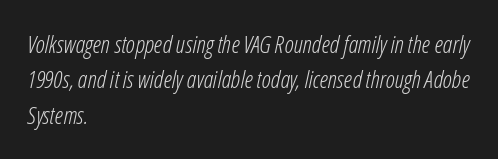
Q: Is the text bold? A: No.
Q: Is the text italic (slanted)? A: Yes, it leans right by about 12 degrees.
Q: Is the text underlined? A: No.
Q: How is the paragraph aligned? A: Left-aligned.
Q: Is the spacing between letters normal or unusually wide? A: Normal.
Q: Is the spacing between lines tight, normal or loose? A: Normal.
